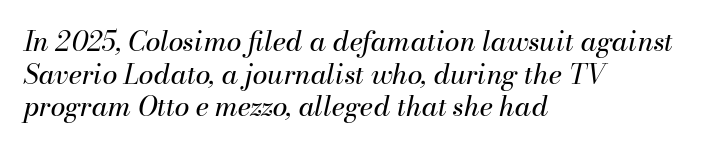
{"italic": "yes", "lean": "right", "slant_degrees": 13, "bold": "no", "underline": "no", "align": "left", "line_spacing_ratio": 1.21, "letter_spacing": "normal", "letter_spacing_em": 0.0, "glyph_px": 27}
